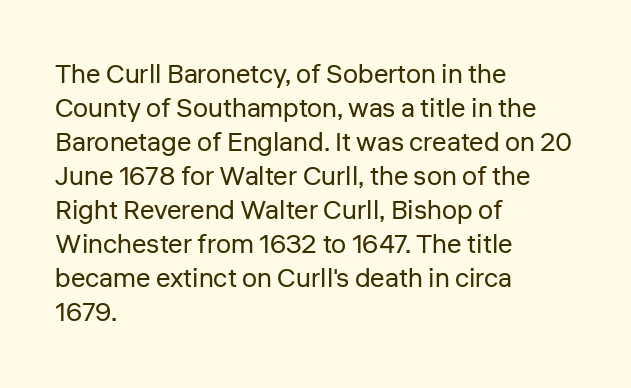
The image shows 27 px text type, upright; set left-aligned, normal line spacing (1.26x), normal letter spacing, not underlined.
